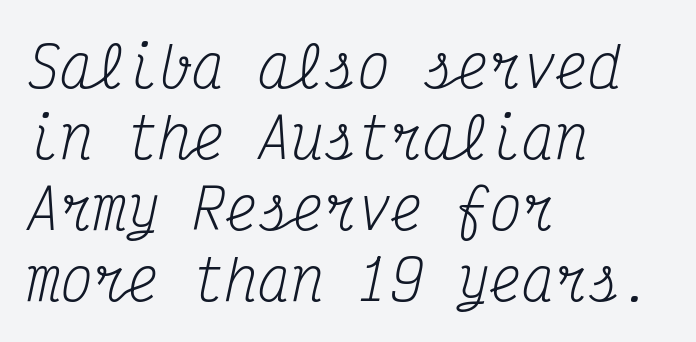
The image shows 55 px regular-weight, condensed serif type, italic (leaning right), monospaced; set left-aligned, normal line spacing (1.29x), normal letter spacing, not underlined; medium stroke contrast and a medium x-height.
